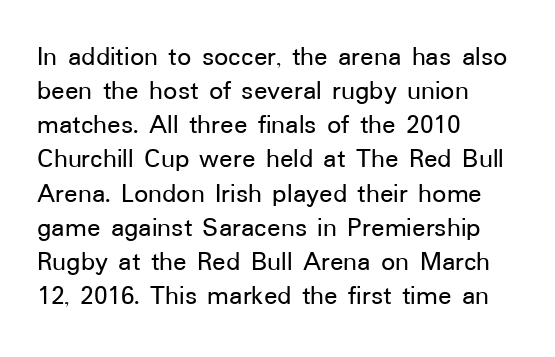
{"serif": "no", "italic": "no", "width": "normal", "stroke_contrast": "low", "x_height": "medium", "monospaced": "no", "underline": "no", "align": "left", "line_spacing_ratio": 1.22, "letter_spacing": "normal", "letter_spacing_em": 0.0, "glyph_px": 28}
